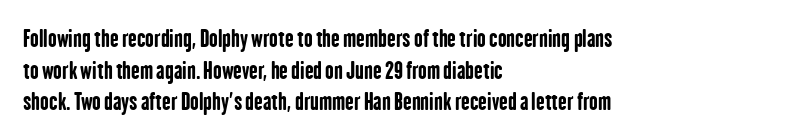
{"italic": "no", "bold": "yes", "underline": "no", "align": "left", "line_spacing": "normal", "line_spacing_ratio": 1.37, "letter_spacing": "normal", "letter_spacing_em": 0.0, "glyph_px": 23}
